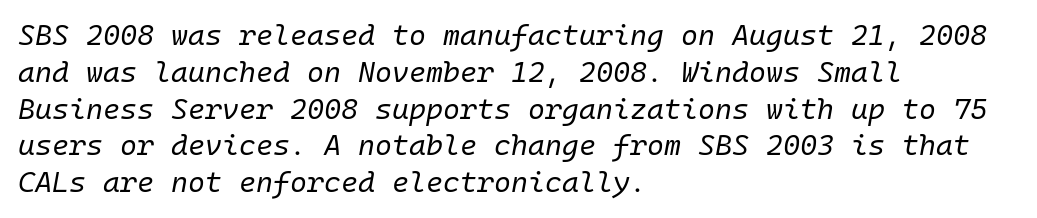
{"italic": "yes", "lean": "right", "slant_degrees": 10, "bold": "no", "weight": "regular", "width": "normal", "stroke_contrast": "low", "x_height": "medium", "monospaced": "yes", "underline": "no", "align": "left", "line_spacing": "normal", "line_spacing_ratio": 1.27, "letter_spacing": "normal", "letter_spacing_em": 0.0, "glyph_px": 29}
